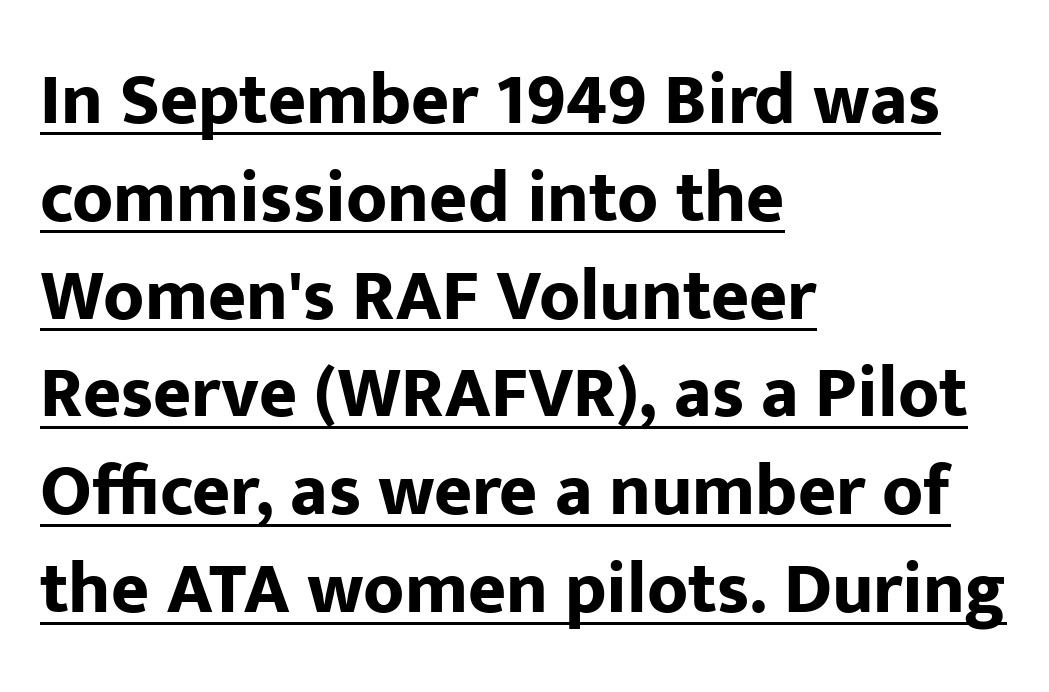
Typographically, this falls in the sans-serif category. Typographic density is high because the face is bold. Line starts are locked; line ends wander. Posture: vertical. Observe the ordinary spacing: letters are neighbours, not strangers.
